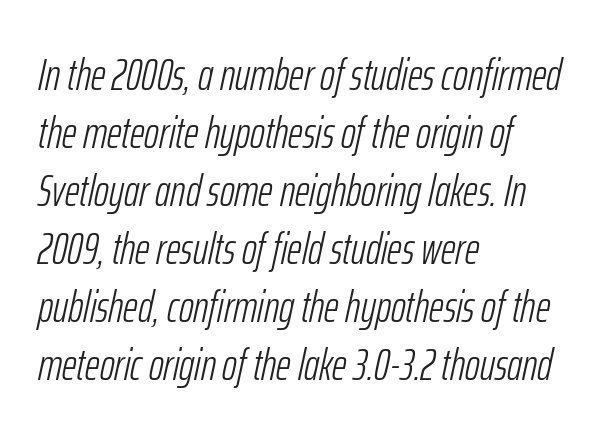
No extra ink here — the face is not bold. Characters follow at the spacing the type designer built in. Notice how the stems are inclined rather than vertical — that's the hallmark of italics. Does the copy run flush right? No — it runs flush left. One glance says typical: line gaps are just what's usual. Honestly, there is no underline to notice here at all.
